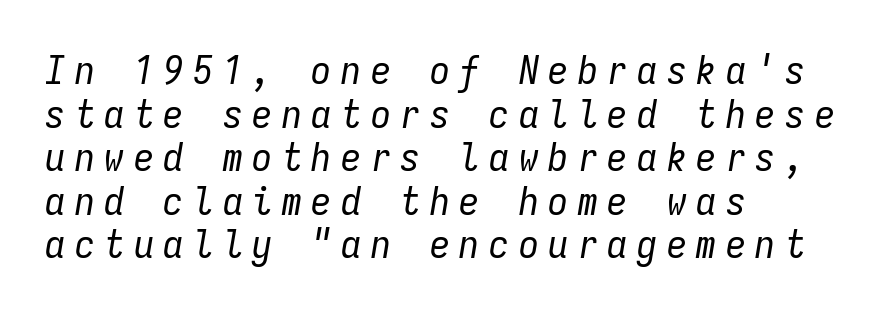
Does extra space separate the letters? Yes, quite a lot of it. Clear beneath every line of the passage. The lines in this sample share a left origin and differ only in where they stop. The letters are slanted; this is an italic face. Note the uniform advance width — an 'i' takes as much space as an 'm'.
